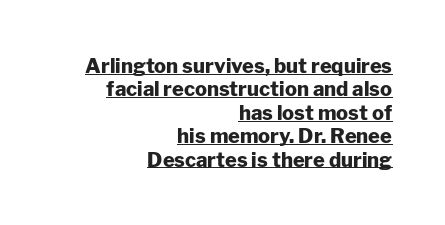
The image shows 20 px bold type, upright; set right-aligned, line spacing 1.17x, normal letter spacing, underlined.
